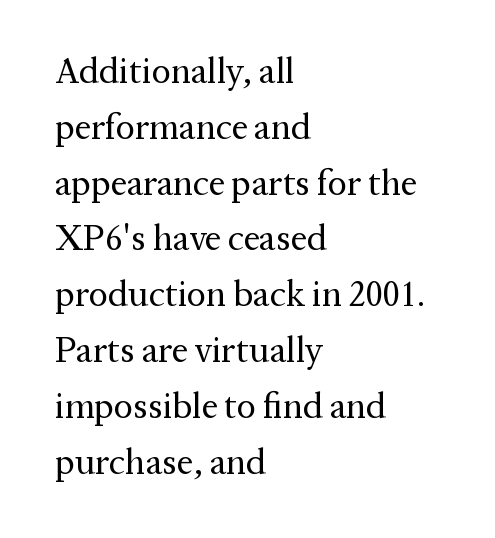
Underline: absent. The face looks like a standard text weight, possibly lighter. A typesetter would call this leading conventional body-copy spacing. Does extra space separate the letters? No, they use regular spacing.
